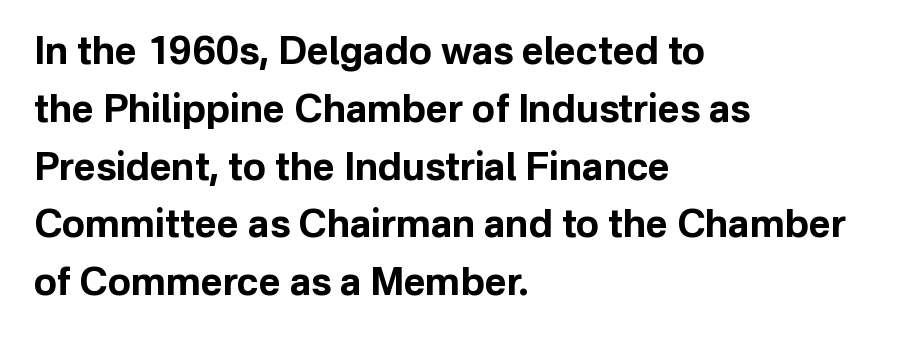
Q: Is the text bold? A: Yes.
Q: Is the text italic (slanted)? A: No, it is upright.
Q: Is the typeface a serif or a sans-serif typeface? A: Sans-serif.
Q: Is the text underlined? A: No.
Q: How is the paragraph aligned? A: Left-aligned.
Q: Is the spacing between letters normal or unusually wide? A: Normal.
Q: Is the spacing between lines tight, normal or loose? A: Normal.
Q: Width (condensed, normal, or wide)? A: Normal.
Q: Stroke contrast? A: Low.
Q: x-height? A: Medium.
Q: Monospaced? A: No.
